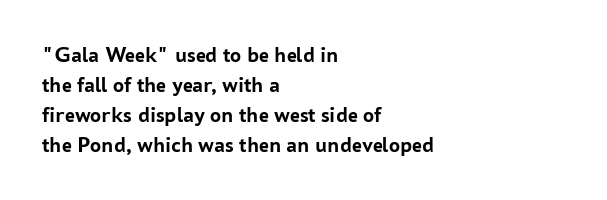
The paragraph shown leans on its left margin. This block has exactly the height ordinary leading produces. Italic: no, the glyphs are upright roman. The baseline area is clear.
